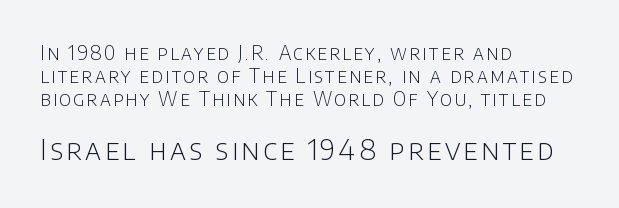
The image shows 28 px light sans-serif type, upright; set left-aligned, line spacing 1.21x, not underlined; the second (bottom) block is 1.47x larger; low stroke contrast and a large x-height.
